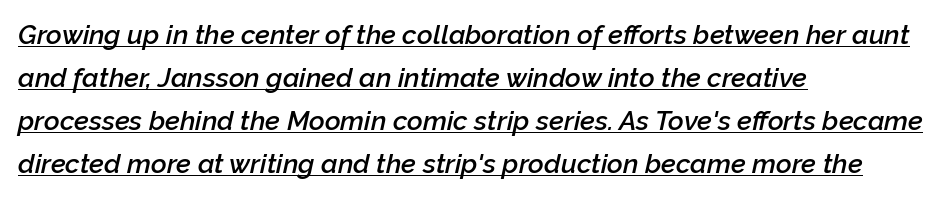
Q: Is the text bold? A: Semi-bold.
Q: Is the text italic (slanted)? A: Yes, it leans right by about 12 degrees.
Q: Is the text underlined? A: Yes.
Q: How is the paragraph aligned? A: Left-aligned.
Q: Is the spacing between letters normal or unusually wide? A: Normal.
Q: Is the spacing between lines tight, normal or loose? A: Normal.
